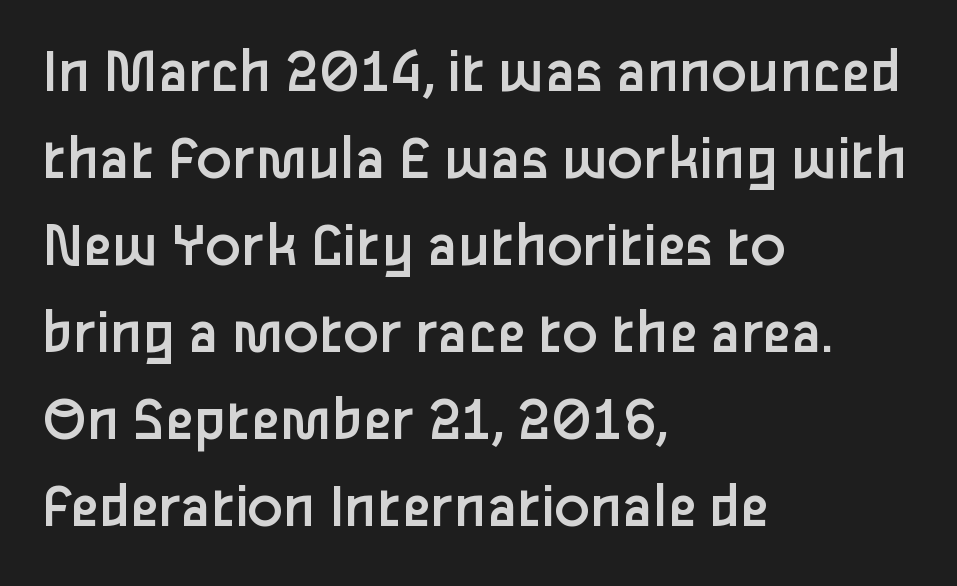
The image shows 65 px regular-weight sans-serif type, upright; set left-aligned, normal line spacing (1.34x), normal letter spacing, not underlined; low stroke contrast and a medium x-height.
